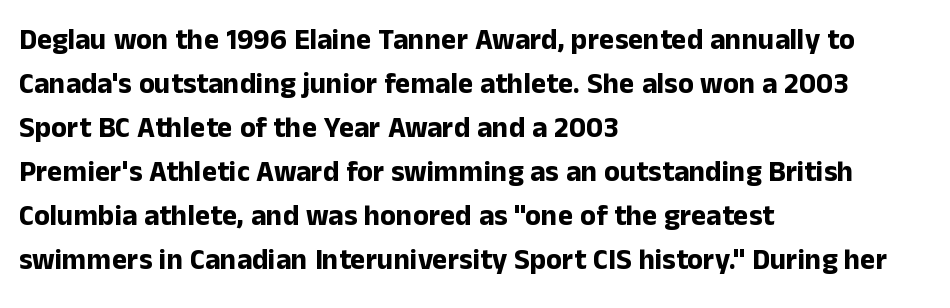
Q: Is the text bold? A: Yes.
Q: Is the text italic (slanted)? A: No, it is upright.
Q: Is the typeface a serif or a sans-serif typeface? A: Sans-serif.
Q: Is the text underlined? A: No.
Q: How is the paragraph aligned? A: Left-aligned.
Q: Is the spacing between letters normal or unusually wide? A: Normal.
Q: Is the spacing between lines tight, normal or loose? A: Normal.
Q: Width (condensed, normal, or wide)? A: Normal.
Q: Stroke contrast? A: Low.
Q: x-height? A: Medium.
Q: Monospaced? A: No.
